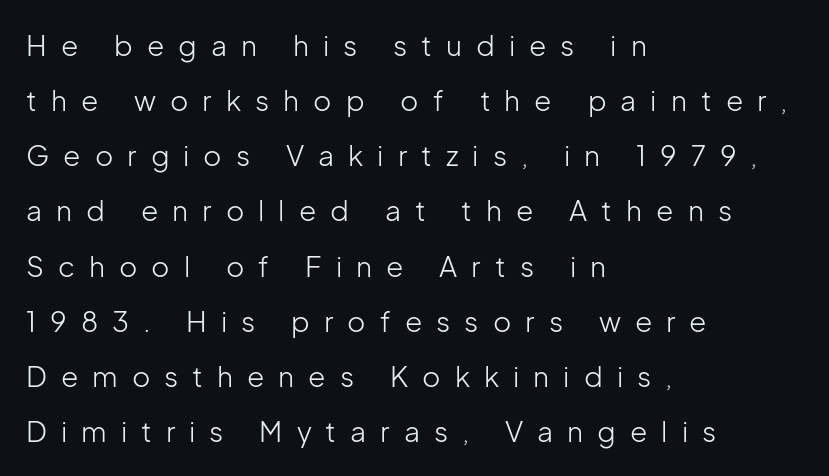
Q: Is the text bold? A: No.
Q: Is the text italic (slanted)? A: No, it is upright.
Q: Is the typeface a serif or a sans-serif typeface? A: Sans-serif.
Q: Is the text underlined? A: No.
Q: How is the paragraph aligned? A: Left-aligned.
Q: Is the spacing between letters normal or unusually wide? A: Unusually wide.
Q: Is the spacing between lines tight, normal or loose? A: Loose.
Q: Width (condensed, normal, or wide)? A: Normal.
Q: Stroke contrast? A: Low.
Q: x-height? A: Medium.
Q: Monospaced? A: No.
